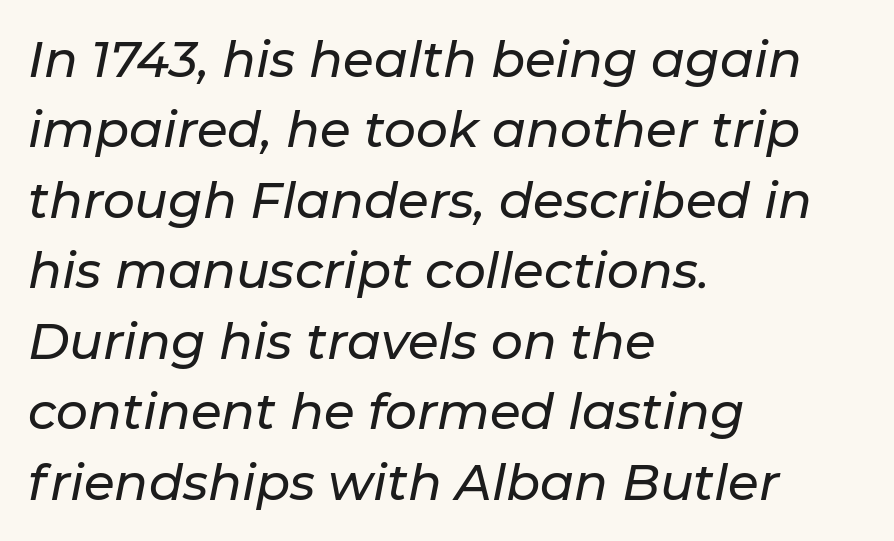
Q: Is the text italic (slanted)? A: Yes, it leans right by about 11 degrees.
Q: Is the text underlined? A: No.
Q: How is the paragraph aligned? A: Left-aligned.
Q: Is the spacing between letters normal or unusually wide? A: Normal.
Q: Is the spacing between lines tight, normal or loose? A: Normal.
Q: Width (condensed, normal, or wide)? A: Normal.
Q: Stroke contrast? A: Low.
Q: x-height? A: Medium.
Q: Monospaced? A: No.
